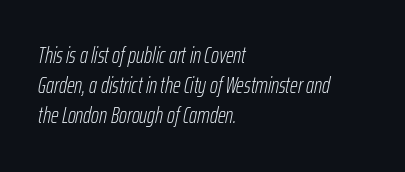
The image shows 22 px text type, italic (leaning right); set left-aligned, normal line spacing (1.37x), normal letter spacing, not underlined.
